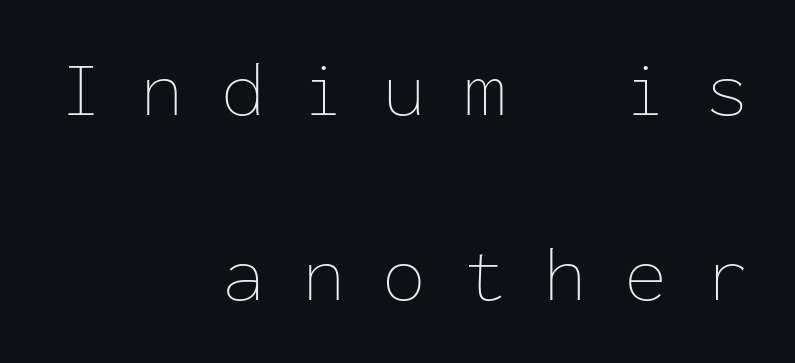
{"italic": "no", "bold": "no", "weight": "thin", "width": "normal", "stroke_contrast": "low", "x_height": "medium", "monospaced": "yes", "underline": "no", "align": "right", "line_spacing": "loose", "line_spacing_ratio": 2.34, "letter_spacing": "wide", "letter_spacing_em": 0.47, "glyph_px": 79}
